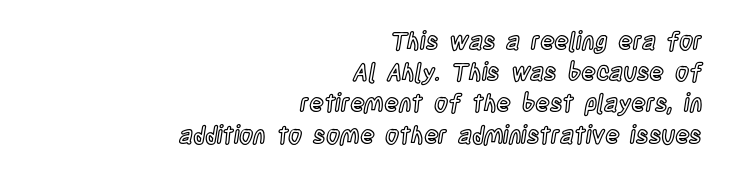
The lines are quadded right. The letters sit at their default tracking, neither squeezed nor spread. Type without underlining. The vertical gap from one line to the next is medium.
